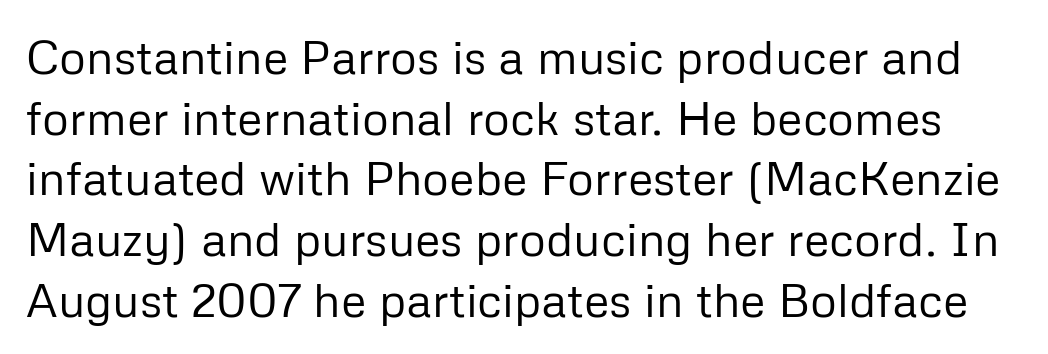
Q: Is the text bold? A: No.
Q: Is the text italic (slanted)? A: No, it is upright.
Q: Is the typeface a serif or a sans-serif typeface? A: Sans-serif.
Q: Is the text underlined? A: No.
Q: Is the spacing between letters normal or unusually wide? A: Normal.
Q: Is the spacing between lines tight, normal or loose? A: Normal.
Q: Width (condensed, normal, or wide)? A: Normal.
Q: Stroke contrast? A: Low.
Q: x-height? A: Medium.
Q: Monospaced? A: No.
